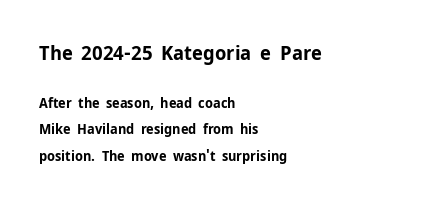
The image shows 20 px bold type, upright; set left-aligned, line spacing 1.89x, normal letter spacing, not underlined; the first (top) block is 1.43x larger.
